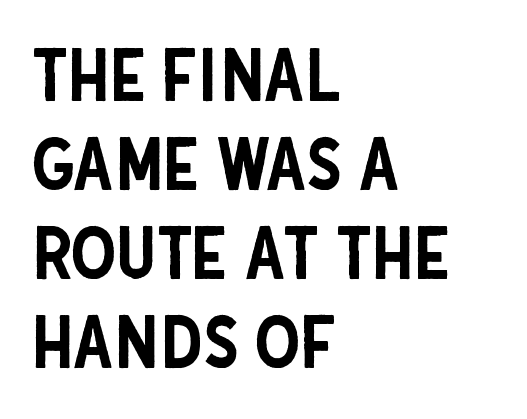
Q: Is the text italic (slanted)? A: No, it is upright.
Q: Is the typeface a serif or a sans-serif typeface? A: Sans-serif.
Q: Is the text underlined? A: No.
Q: How is the paragraph aligned? A: Left-aligned.
Q: Is the spacing between letters normal or unusually wide? A: Normal.
Q: Width (condensed, normal, or wide)? A: Condensed.
Q: Stroke contrast? A: Low.
Q: x-height? A: Large.
Q: Monospaced? A: No.
